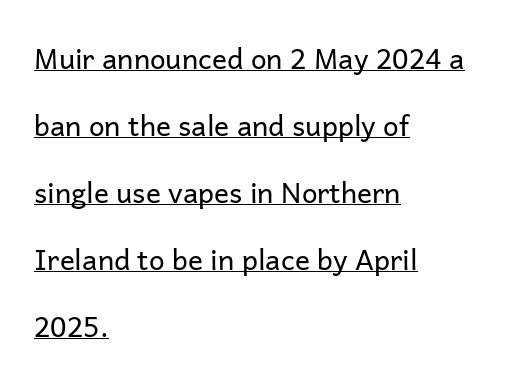
Q: Is the text bold? A: No.
Q: Is the text italic (slanted)? A: No, it is upright.
Q: Is the typeface a serif or a sans-serif typeface? A: Sans-serif.
Q: Is the text underlined? A: Yes.
Q: How is the paragraph aligned? A: Left-aligned.
Q: Is the spacing between letters normal or unusually wide? A: Normal.
Q: Is the spacing between lines tight, normal or loose? A: Loose.
Q: Width (condensed, normal, or wide)? A: Normal.
Q: Stroke contrast? A: Low.
Q: x-height? A: Medium.
Q: Monospaced? A: No.
